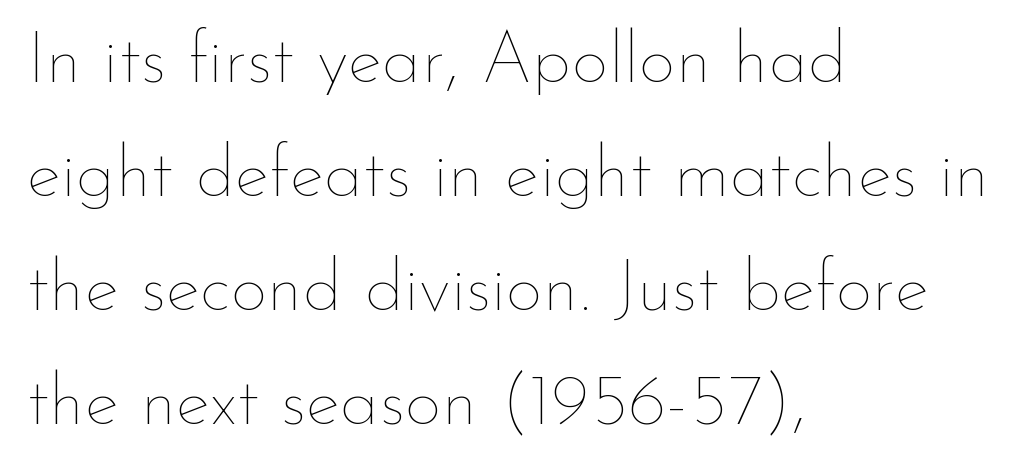
Just letters on the line, the space beneath them empty. Looks like regular typesetting: each glyph gets only the width it needs. On a weight scale, this lands at 450 or below. The rendering keeps characters at their native spacing. The letters stand upright; this is a roman face. Does the copy run flush right? No — it runs flush left.
